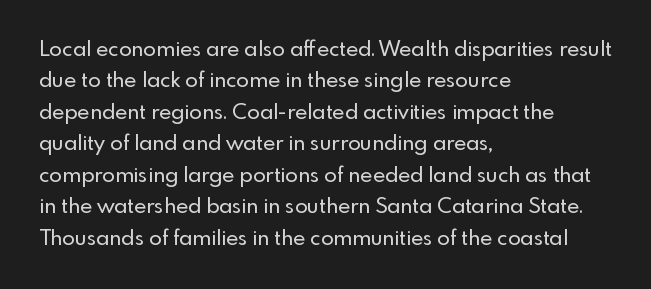
Unmarked baselines from the first word to the last. Every character sits straight up, as roman type does. The lines in this sample share a left origin and differ only in where they stop. Summary of vertical rhythm: regular, with standard interline spacing. Inter-character spacing is left at the font's built-in metrics.
